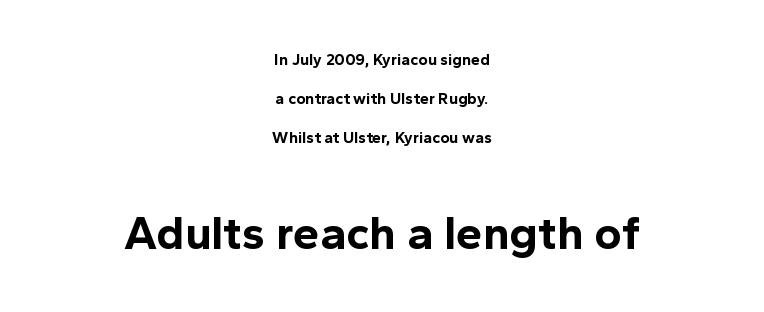
A typesetter would mark this as roman, not italic. Typesetter's note — lower block bumped up in size, upper block left smaller. In terms of letterspacing, this is plain default setting. Each line is balanced around a shared central axis.
